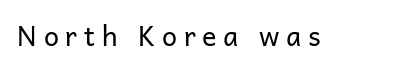
Q: Is the text bold? A: No.
Q: Is the text italic (slanted)? A: No, it is upright.
Q: Is the text underlined? A: No.
Q: Is the spacing between letters normal or unusually wide? A: Unusually wide.
